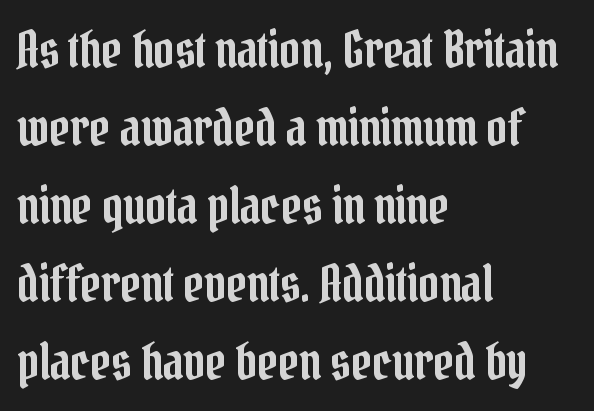
{"serif": "yes", "italic": "no", "width": "condensed", "stroke_contrast": "low", "x_height": "medium", "monospaced": "no", "underline": "no", "align": "left", "line_spacing": "normal", "line_spacing_ratio": 1.56, "letter_spacing": "normal", "letter_spacing_em": 0.0, "glyph_px": 50}
